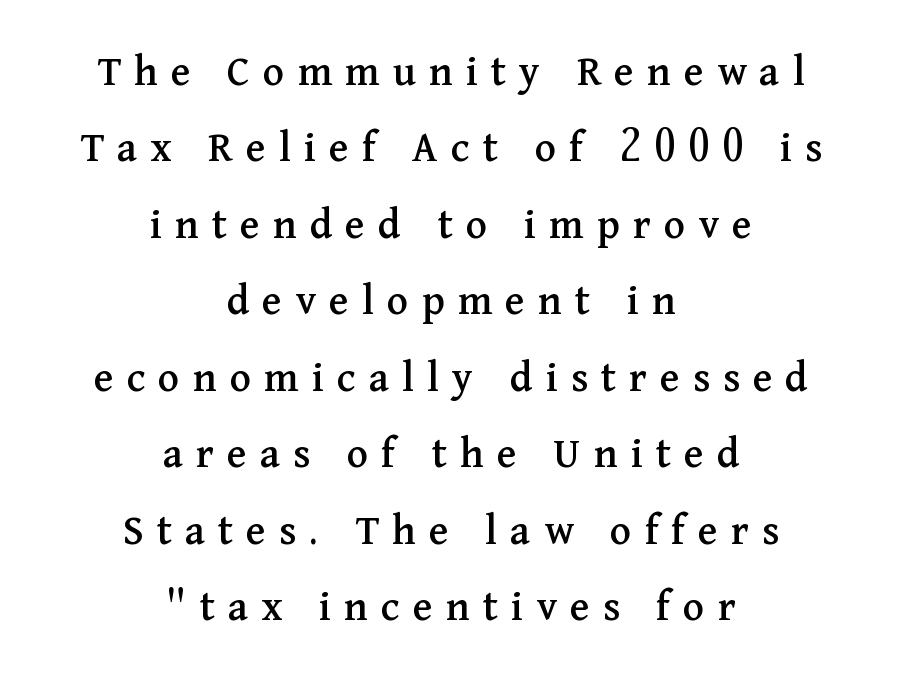
{"serif": "yes", "italic": "no", "width": "normal", "stroke_contrast": "medium", "x_height": "medium", "monospaced": "no", "underline": "no", "align": "center", "line_spacing": "normal", "line_spacing_ratio": 1.7, "letter_spacing": "wide", "letter_spacing_em": 0.29, "glyph_px": 45}
